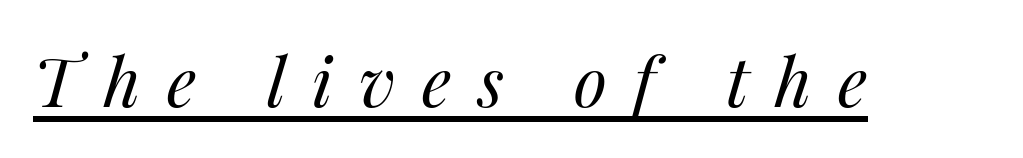
Q: Is the text bold? A: No.
Q: Is the text italic (slanted)? A: Yes, it leans right by about 14 degrees.
Q: Is the text underlined? A: Yes.
Q: Is the spacing between letters normal or unusually wide? A: Unusually wide.
Q: Width (condensed, normal, or wide)? A: Normal.
Q: Stroke contrast? A: Medium.
Q: x-height? A: Medium.
Q: Monospaced? A: No.
